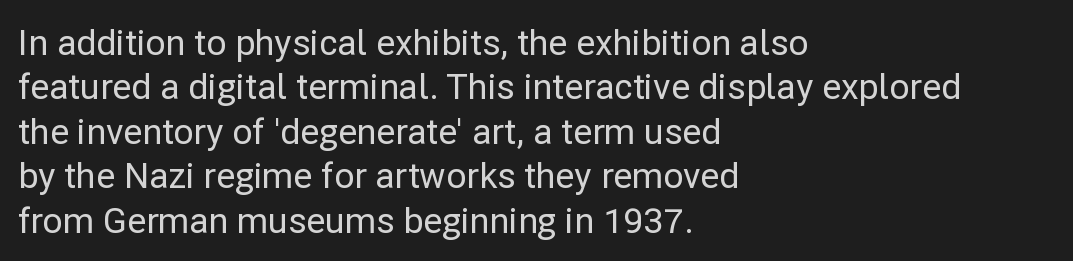
{"serif": "no", "italic": "no", "width": "normal", "stroke_contrast": "low", "x_height": "medium", "monospaced": "no", "underline": "no", "align": "left", "line_spacing": "normal", "line_spacing_ratio": 1.27, "letter_spacing": "normal", "letter_spacing_em": 0.0, "glyph_px": 35}
